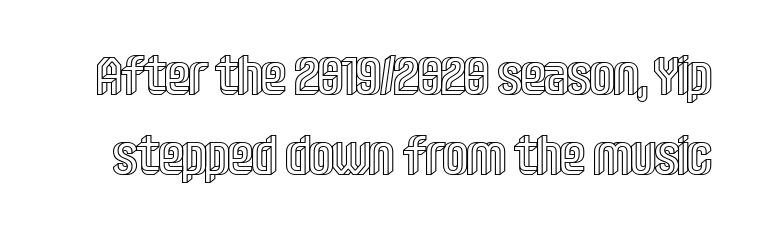
The image shows 54 px condensed type, upright; set normal line spacing (1.49x), normal letter spacing, not underlined; a large x-height.
